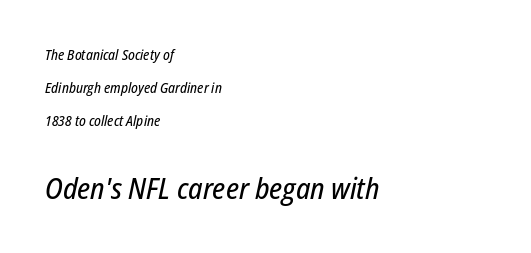
Emphasis-style slanted type is in use. Is the block centered? No — it sits flush against the left margin. If you squint, the bottom block still reads clearly — it's the larger of the two. Whoever set this chose breathing room over compactness in the vertical rhythm. Compared with typical body copy, the letter spacing here is the same.
